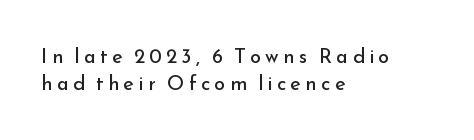
Stem width sits at or under what a default text font uses. The area under the type is left untouched. The block of text has a typical density, with ordinary space between rows. A classic flush-left, rag-right setting is used for this passage. This sample uses an upright cut, with every glyph sitting square on the baseline. This sample uses expanded letter spacing, leaving extra air between glyphs.
